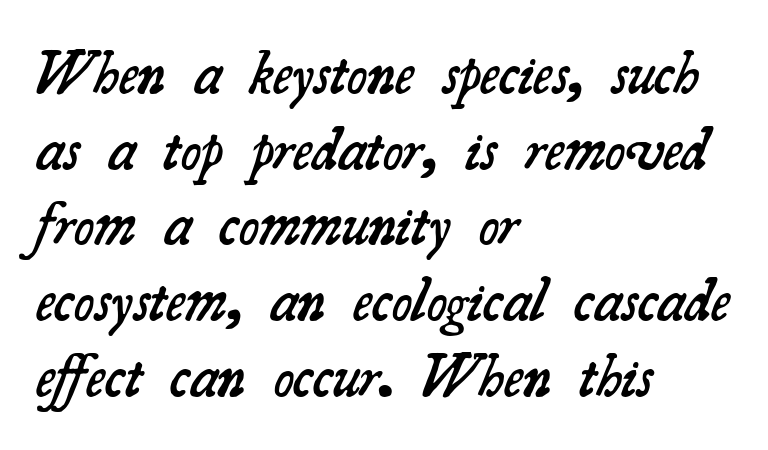
Q: Is the text bold? A: Semi-bold.
Q: Is the typeface a serif or a sans-serif typeface? A: Serif.
Q: Is the text underlined? A: No.
Q: How is the paragraph aligned? A: Left-aligned.
Q: Is the spacing between letters normal or unusually wide? A: Normal.
Q: Width (condensed, normal, or wide)? A: Normal.
Q: Stroke contrast? A: Medium.
Q: x-height? A: Small.
Q: Monospaced? A: No.
